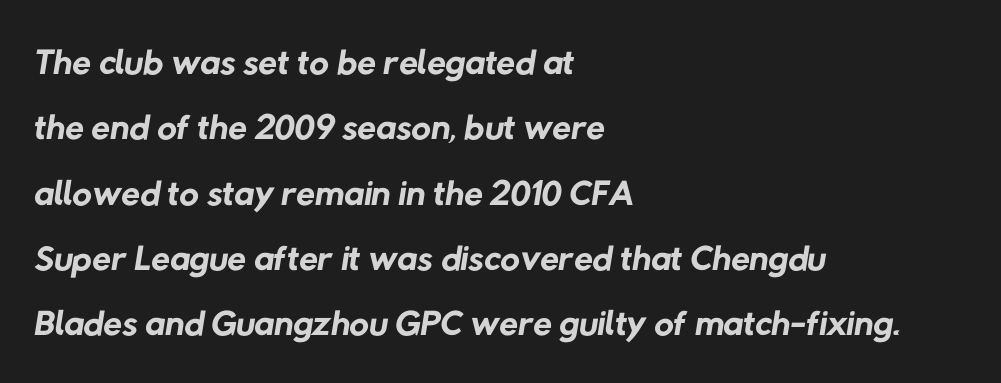
Q: Is the text bold? A: No.
Q: Is the typeface a serif or a sans-serif typeface? A: Sans-serif.
Q: Is the text underlined? A: No.
Q: How is the paragraph aligned? A: Left-aligned.
Q: Is the spacing between letters normal or unusually wide? A: Normal.
Q: Width (condensed, normal, or wide)? A: Normal.
Q: Stroke contrast? A: Low.
Q: x-height? A: Medium.
Q: Monospaced? A: No.
